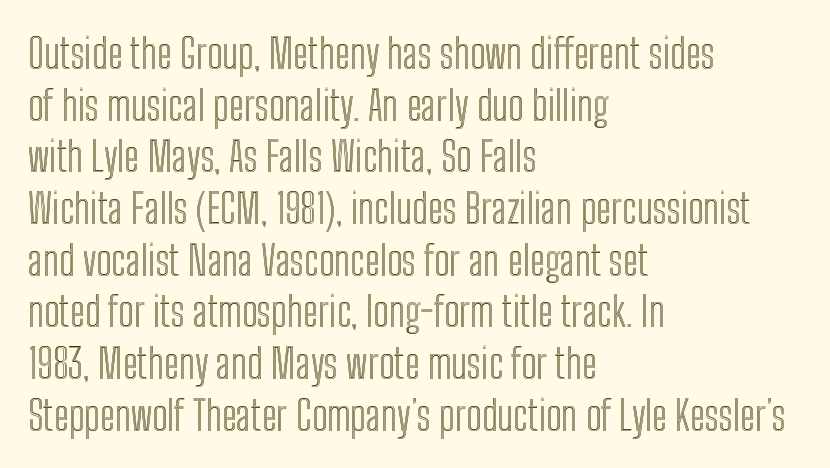
Q: Is the text italic (slanted)? A: No, it is upright.
Q: Is the text underlined? A: No.
Q: How is the paragraph aligned? A: Left-aligned.
Q: Is the spacing between letters normal or unusually wide? A: Normal.
Q: Is the spacing between lines tight, normal or loose? A: Normal.
Q: Width (condensed, normal, or wide)? A: Condensed.
Q: x-height? A: Medium.
Q: Monospaced? A: No.
